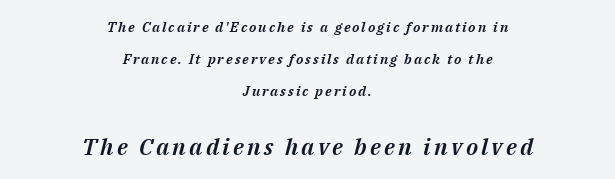
These lines stack symmetrically, like a column narrowing and widening about its center. Baseline-to-baseline distance is far greater than the letter height. Emphasis-style slanted type is in use. Here the second block reads like a headline and the first like body copy.
